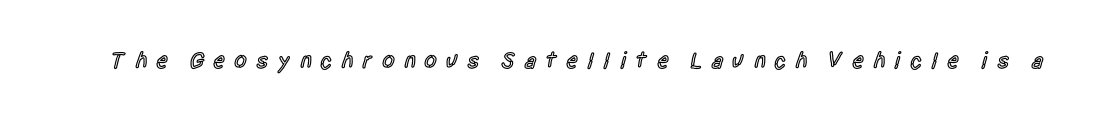
{"bold": "semi", "underline": "no", "letter_spacing": "wide", "letter_spacing_em": 0.38, "glyph_px": 23}
